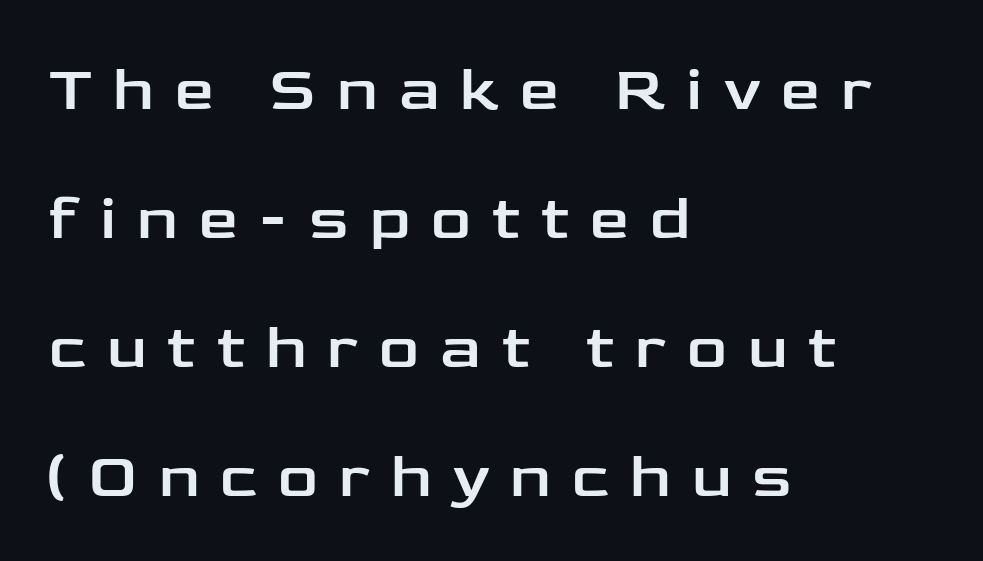
Students, observe: this is what heavily led, spacious text looks like. Lines of text with bare space underneath. The typeface chosen for these lines omits serifs. A typesetter would call this proportional, since set widths differ per character.
